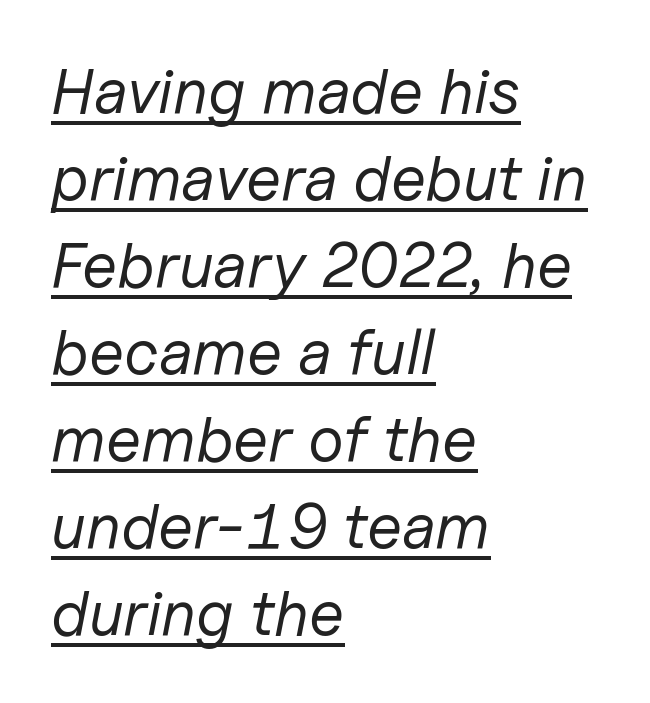
The image shows 64 px regular-weight type, italic (leaning right); set left-aligned, normal line spacing (1.36x), normal letter spacing, underlined; low stroke contrast and a medium x-height.
